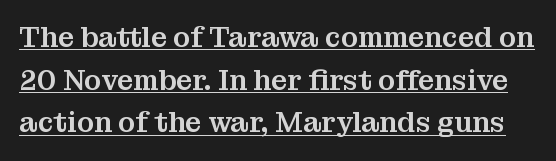
Somebody hit Ctrl+U on this one — the words are underlined. The lines sit at an ordinary, default distance from one another. Think of a printed novel: that variable character pitch is what you see here. Little horizontal feet cap the strokes, marking this as serif type. Designer's note — italics off, roman on. Students, note that the glyphs here touch the page at normal intervals.
